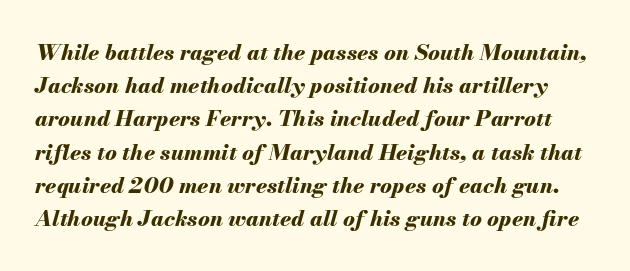
{"italic": "yes", "lean": "right", "slant_degrees": 13, "bold": "yes", "underline": "no", "line_spacing": "normal", "line_spacing_ratio": 1.51, "letter_spacing": "normal", "letter_spacing_em": 0.0, "glyph_px": 22}
